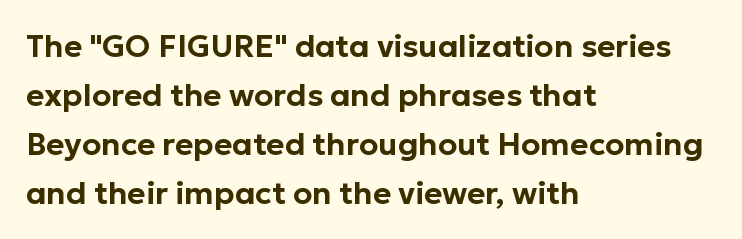
The image shows 31 px sans-serif type, upright; set left-aligned, normal line spacing (1.58x), normal letter spacing, not underlined; low stroke contrast and a medium x-height.
